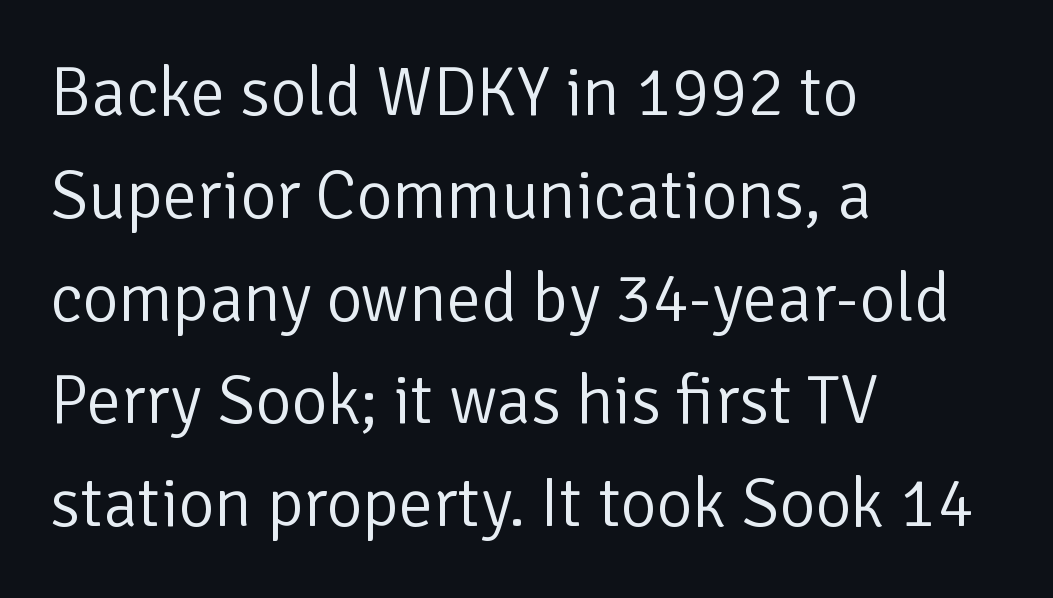
This is the regular roman posture of the typeface. Letters rest on an invisible, unmarked baseline. The horizontal fit of the characters is conventional and even. The passage shown is typed in a proportional face where columns would drift.
